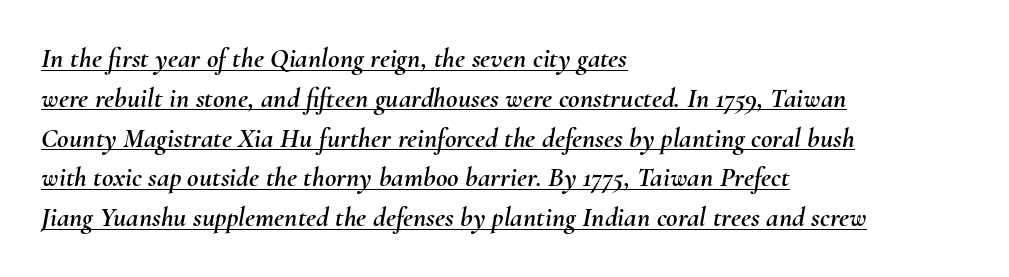
Summary of vertical rhythm: regular, with standard interline spacing. Has an underline been added? It has. Tracking here is standard; glyphs follow each other at the usual distance. A typesetter would call this proportional, since set widths differ per character. Visually the block forms a straight wall on the left and a jagged coastline on the right. The font's italic variant was chosen for this text.
